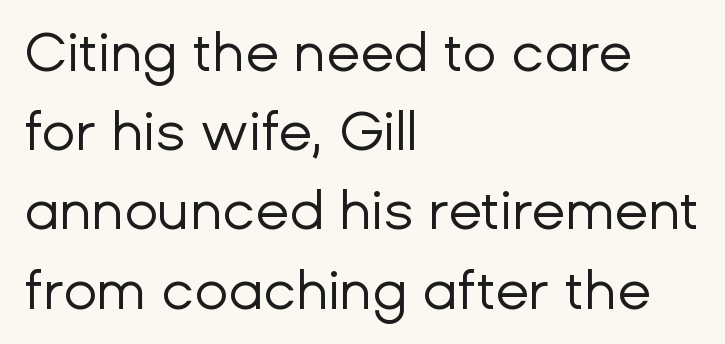
{"serif": "no", "italic": "no", "bold": "no", "weight": "regular", "width": "normal", "stroke_contrast": "low", "x_height": "medium", "monospaced": "no", "underline": "no", "align": "left", "line_spacing": "normal", "line_spacing_ratio": 1.44, "letter_spacing": "normal", "letter_spacing_em": 0.0, "glyph_px": 55}
